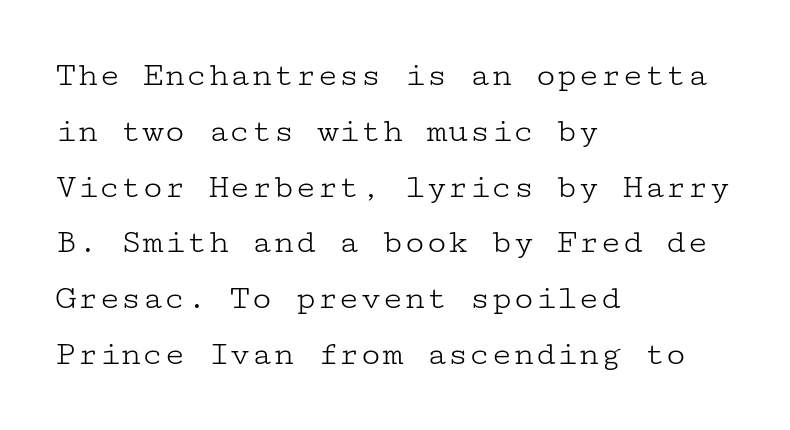
The image shows 36 px light, wide serif type, upright; set left-aligned, normal line spacing (1.55x), normal letter spacing, not underlined; low stroke contrast and a medium x-height.
